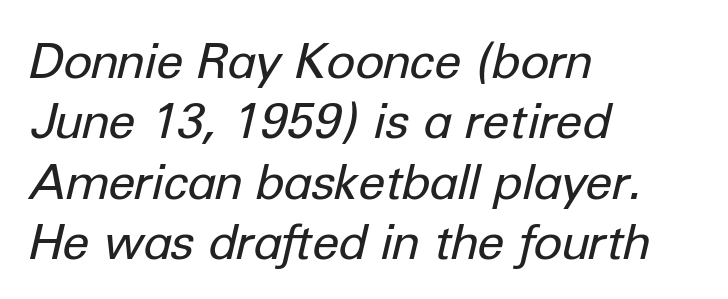
{"italic": "yes", "lean": "right", "slant_degrees": 12, "bold": "no", "weight": "regular", "width": "normal", "stroke_contrast": "low", "x_height": "medium", "monospaced": "no", "underline": "no", "align": "left", "line_spacing_ratio": 1.23, "letter_spacing": "normal", "letter_spacing_em": 0.0, "glyph_px": 49}
